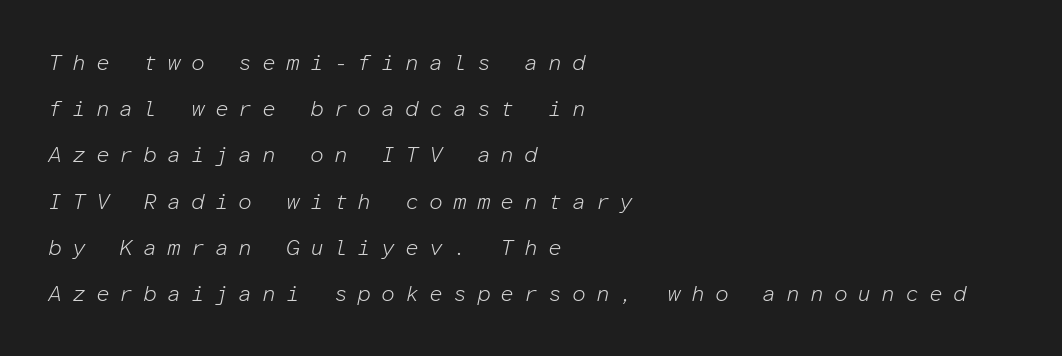
Q: Is the text bold? A: No.
Q: Is the text italic (slanted)? A: Yes, it leans right by about 12 degrees.
Q: Is the text underlined? A: No.
Q: How is the paragraph aligned? A: Left-aligned.
Q: Is the spacing between letters normal or unusually wide? A: Unusually wide.
Q: Is the spacing between lines tight, normal or loose? A: Loose.
